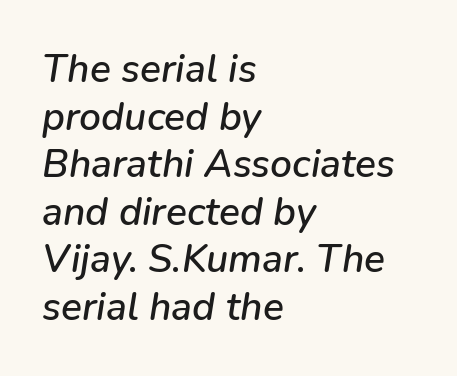
{"italic": "yes", "lean": "right", "slant_degrees": 9, "width": "normal", "stroke_contrast": "low", "x_height": "medium", "monospaced": "no", "underline": "no", "align": "left", "line_spacing_ratio": 1.22, "letter_spacing": "normal", "letter_spacing_em": 0.0, "glyph_px": 39}
